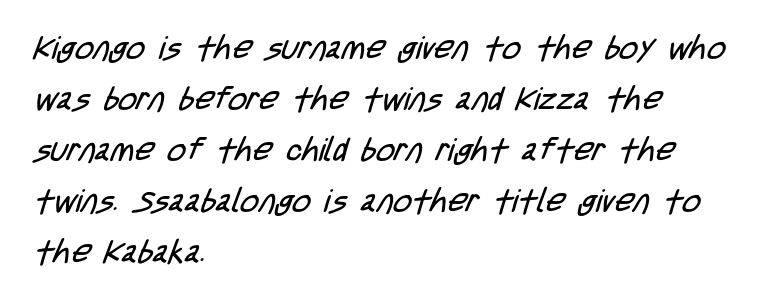
Tracking here is standard; glyphs follow each other at the usual distance. If you drew a ruler down the left edge, every line would touch it. The rendering uses natural spacing where letterforms have individual widths. Glance below the letters and you will spot only blank space. The passage shown is not bold in any degree. These lines are composed in type without serifs.
